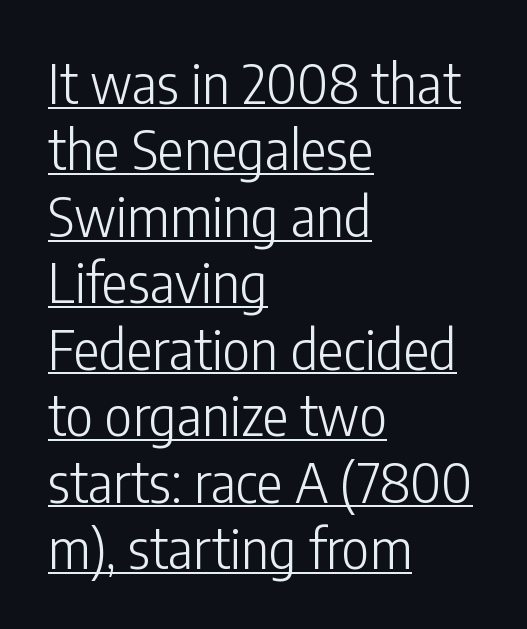
The image shows 54 px light, condensed sans-serif type, upright; set left-aligned, line spacing 1.23x, normal letter spacing, underlined; low stroke contrast and a medium x-height.
